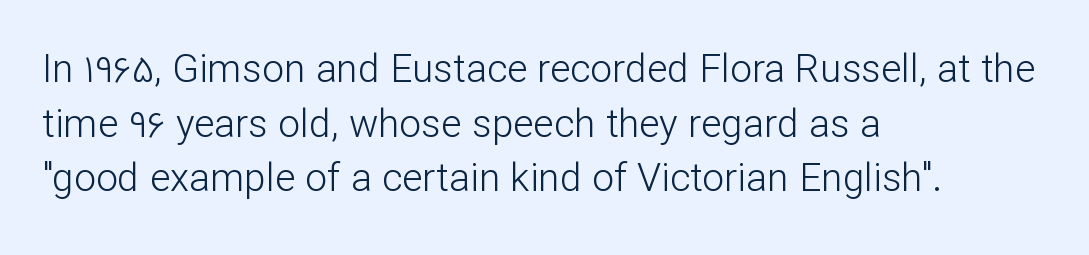
The line texture is even and compact thanks to regular tracking. Quick note: underline off. Does the type have serifs? No, each stem ends abruptly. Varying glyph widths throughout — classic text-font behaviour. The letters stand straight up with perfectly vertical stems.
